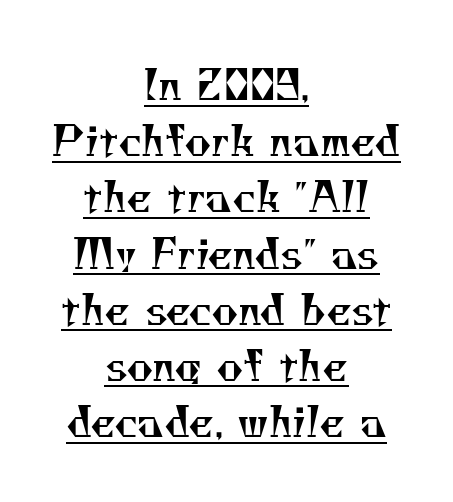
{"serif": "yes", "bold": "no", "weight": "regular", "width": "normal", "stroke_contrast": "medium", "x_height": "small", "monospaced": "no", "underline": "yes", "align": "center", "line_spacing": "normal", "line_spacing_ratio": 1.37, "letter_spacing": "normal", "letter_spacing_em": 0.0, "glyph_px": 41}
